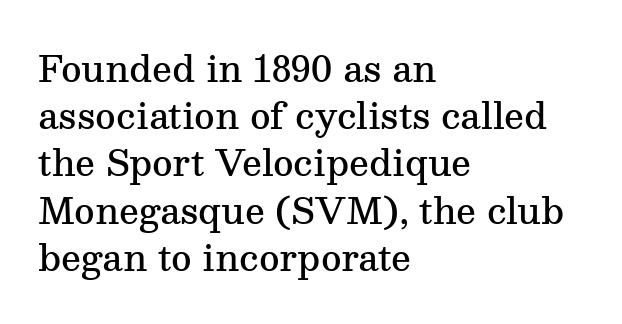
{"serif": "yes", "italic": "no", "bold": "semi", "weight": "semibold", "width": "normal", "stroke_contrast": "medium", "x_height": "medium", "monospaced": "no", "underline": "no", "align": "left", "line_spacing": "normal", "line_spacing_ratio": 1.35, "letter_spacing": "normal", "letter_spacing_em": 0.0, "glyph_px": 35}
